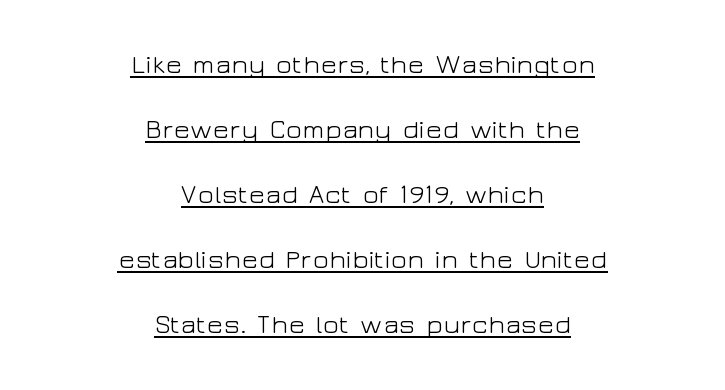
Q: Is the text bold? A: No.
Q: Is the text italic (slanted)? A: No, it is upright.
Q: Is the text underlined? A: Yes.
Q: How is the paragraph aligned? A: Centered.
Q: Is the spacing between letters normal or unusually wide? A: Normal.
Q: Is the spacing between lines tight, normal or loose? A: Loose.
